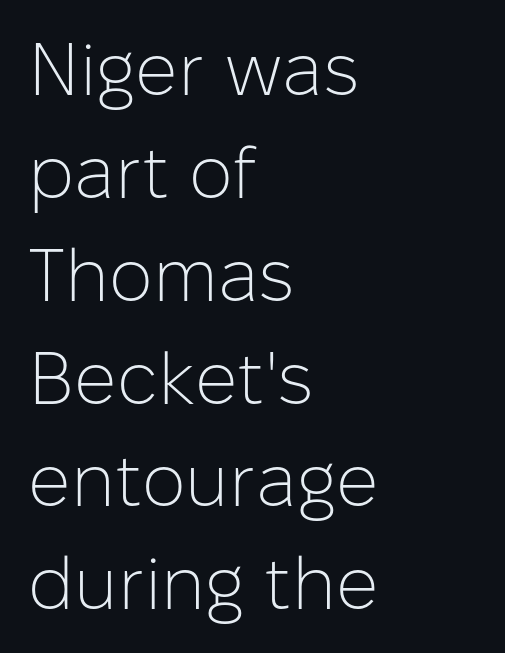
The image shows 74 px light sans-serif type, upright; set left-aligned, normal line spacing (1.39x), normal letter spacing, not underlined; low stroke contrast and a medium x-height.
